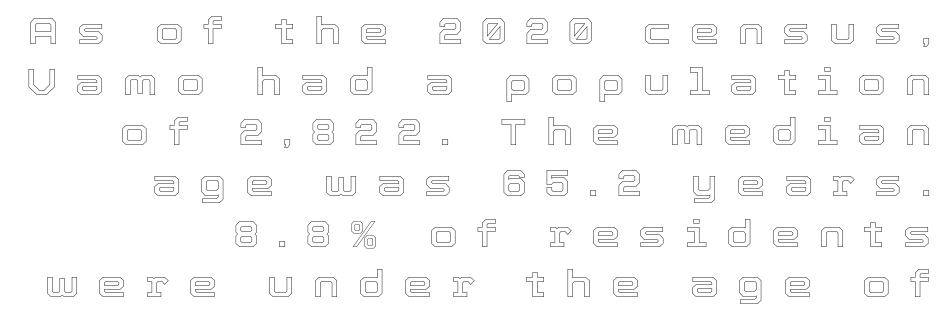
The image shows 37 px text type, upright; set right-aligned, normal line spacing (1.37x), unusually wide letter spacing (+0.5 em), not underlined; a medium x-height.
